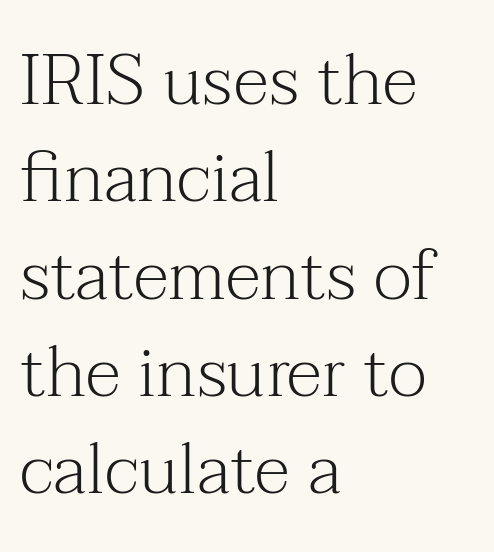
Caption: standard tracking, unaltered. The cut favours lightness, reaching ordinary text weight at its darkest. Are there feet on the stems? There are — it's a serif. Evenly set lines give the paragraph a standard silhouette. The passage shown is not underscored anywhere.
